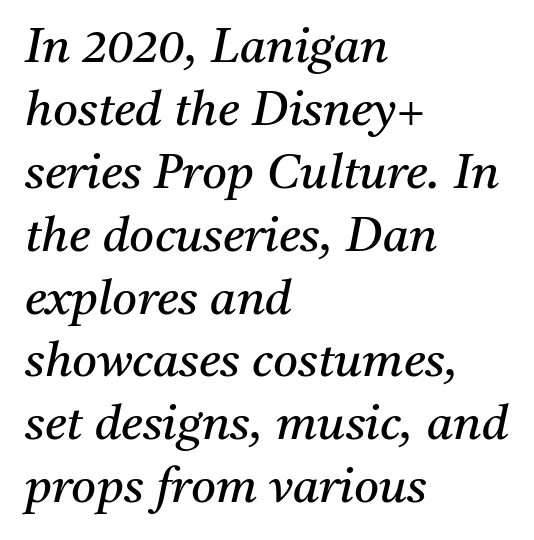
Q: Is the text bold? A: No.
Q: Is the text italic (slanted)? A: Yes, it leans right by about 11 degrees.
Q: Is the typeface a serif or a sans-serif typeface? A: Serif.
Q: Is the text underlined? A: No.
Q: How is the paragraph aligned? A: Left-aligned.
Q: Is the spacing between letters normal or unusually wide? A: Normal.
Q: Is the spacing between lines tight, normal or loose? A: Normal.
Q: Width (condensed, normal, or wide)? A: Normal.
Q: Stroke contrast? A: Medium.
Q: x-height? A: Medium.
Q: Monospaced? A: No.
